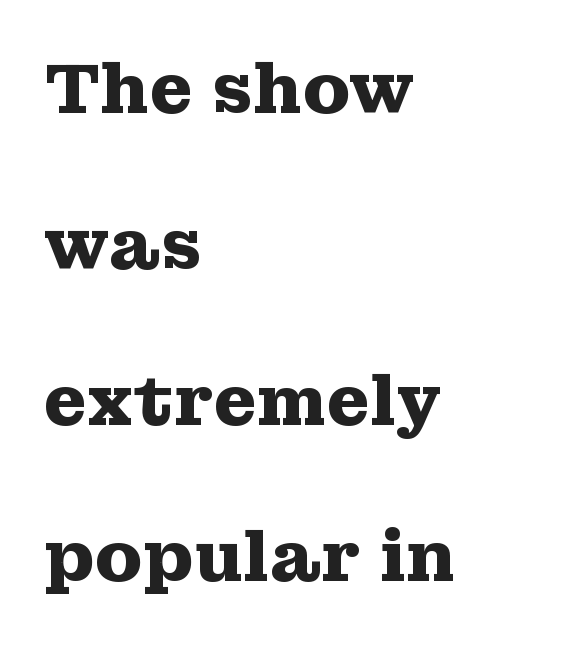
{"serif": "yes", "italic": "no", "bold": "yes", "weight": "heavy", "width": "wide", "stroke_contrast": "medium", "x_height": "medium", "monospaced": "no", "underline": "no", "align": "left", "line_spacing": "loose", "line_spacing_ratio": 2.23, "letter_spacing": "normal", "letter_spacing_em": 0.0, "glyph_px": 70}
